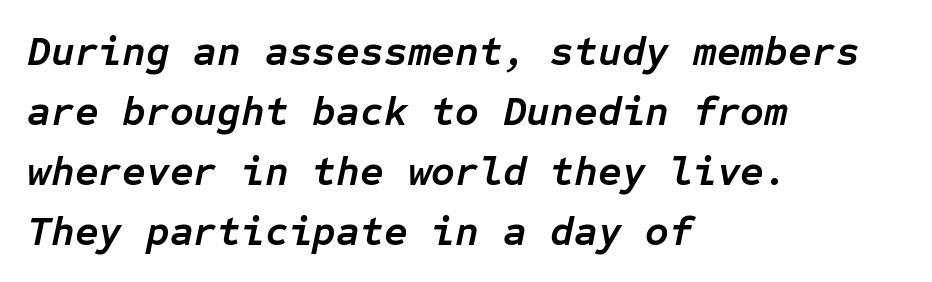
Q: Is the text bold? A: Yes.
Q: Is the text italic (slanted)? A: Yes, it leans right by about 12 degrees.
Q: Is the text underlined? A: No.
Q: How is the paragraph aligned? A: Left-aligned.
Q: Is the spacing between letters normal or unusually wide? A: Normal.
Q: Is the spacing between lines tight, normal or loose? A: Normal.
Q: Width (condensed, normal, or wide)? A: Normal.
Q: Stroke contrast? A: Low.
Q: x-height? A: Medium.
Q: Monospaced? A: Yes.
